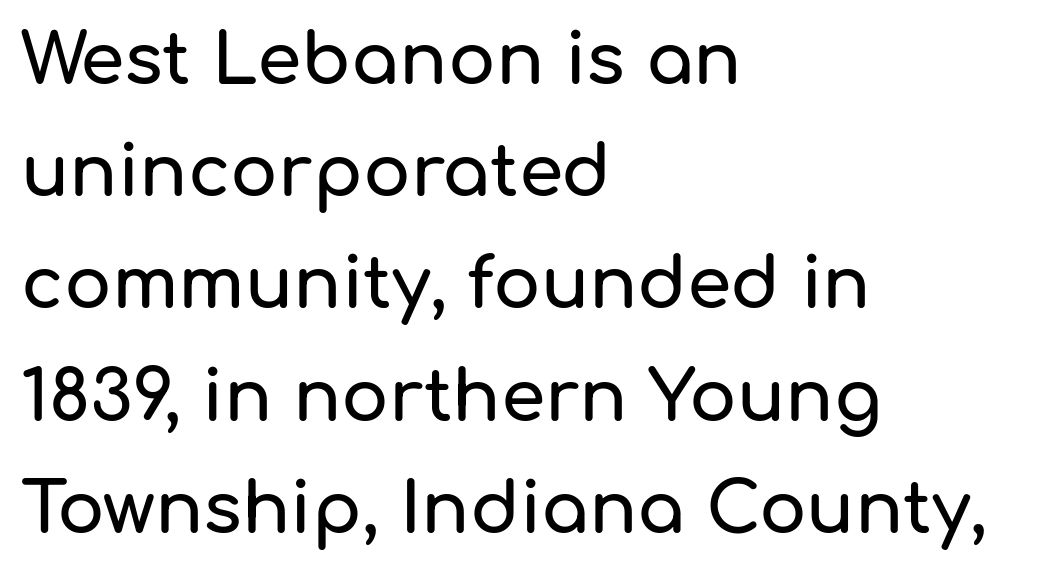
Q: Is the text italic (slanted)? A: No, it is upright.
Q: Is the typeface a serif or a sans-serif typeface? A: Sans-serif.
Q: Is the text underlined? A: No.
Q: How is the paragraph aligned? A: Left-aligned.
Q: Is the spacing between letters normal or unusually wide? A: Normal.
Q: Is the spacing between lines tight, normal or loose? A: Normal.
Q: Width (condensed, normal, or wide)? A: Normal.
Q: Stroke contrast? A: Low.
Q: x-height? A: Medium.
Q: Monospaced? A: No.
